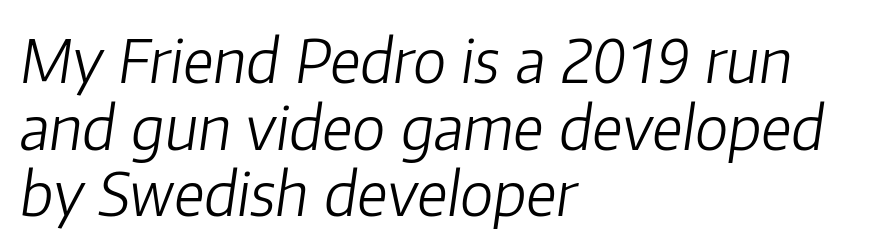
{"italic": "yes", "lean": "right", "slant_degrees": 8, "bold": "no", "weight": "light", "width": "normal", "stroke_contrast": "low", "x_height": "medium", "monospaced": "no", "underline": "no", "align": "left", "line_spacing": "tight", "line_spacing_ratio": 1.11, "letter_spacing": "normal", "letter_spacing_em": 0.0, "glyph_px": 60}
